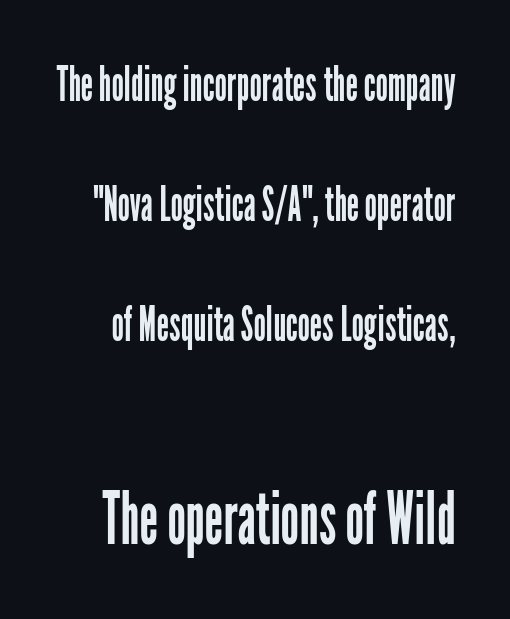
Q: Is the text bold? A: No.
Q: Is the text italic (slanted)? A: No, it is upright.
Q: Is the typeface a serif or a sans-serif typeface? A: Sans-serif.
Q: Is the text underlined? A: No.
Q: Is the spacing between letters normal or unusually wide? A: Normal.
Q: Is the spacing between lines tight, normal or loose? A: Loose.
Q: Which block of text is set in a larger size, the first (top) or the second (bottom)? A: The second (bottom) one.
Q: Width (condensed, normal, or wide)? A: Condensed.
Q: Stroke contrast? A: Low.
Q: x-height? A: Medium.
Q: Monospaced? A: No.
